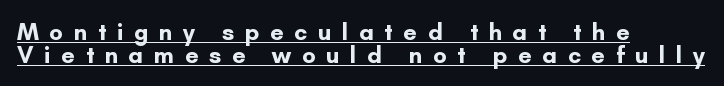
{"italic": "no", "bold": "yes", "underline": "yes", "align": "left", "line_spacing": "tight", "line_spacing_ratio": 0.95, "letter_spacing": "wide", "letter_spacing_em": 0.44, "glyph_px": 24}
